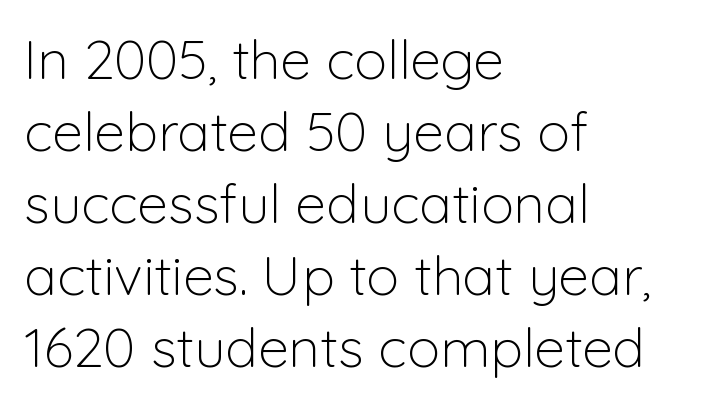
Q: Is the text bold? A: No.
Q: Is the text italic (slanted)? A: No, it is upright.
Q: Is the typeface a serif or a sans-serif typeface? A: Sans-serif.
Q: Is the text underlined? A: No.
Q: How is the paragraph aligned? A: Left-aligned.
Q: Is the spacing between letters normal or unusually wide? A: Normal.
Q: Is the spacing between lines tight, normal or loose? A: Normal.
Q: Width (condensed, normal, or wide)? A: Normal.
Q: Stroke contrast? A: Low.
Q: x-height? A: Medium.
Q: Monospaced? A: No.
